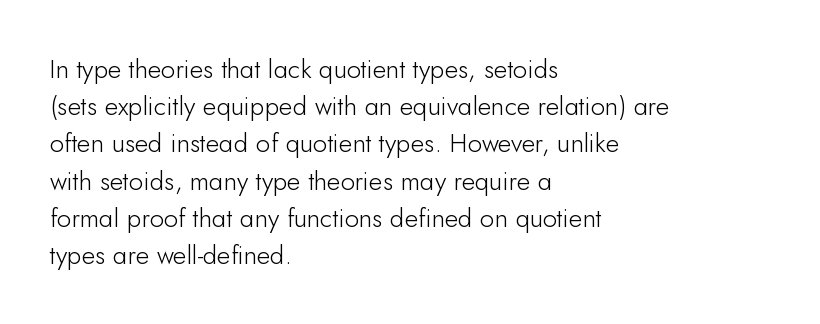
Q: Is the text bold? A: No.
Q: Is the text italic (slanted)? A: No, it is upright.
Q: Is the text underlined? A: No.
Q: How is the paragraph aligned? A: Left-aligned.
Q: Is the spacing between letters normal or unusually wide? A: Normal.
Q: Is the spacing between lines tight, normal or loose? A: Normal.
